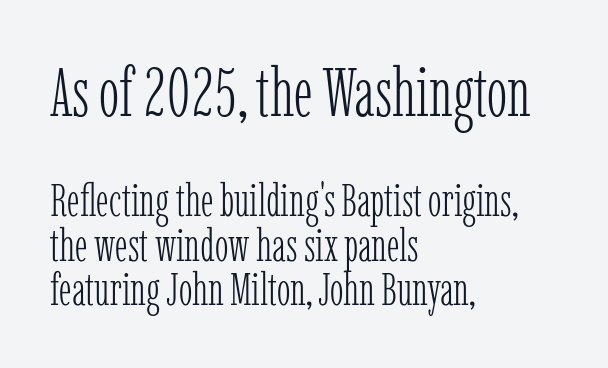
Q: Is the text bold? A: No.
Q: Is the text italic (slanted)? A: No, it is upright.
Q: Is the typeface a serif or a sans-serif typeface? A: Serif.
Q: Is the text underlined? A: No.
Q: How is the paragraph aligned? A: Left-aligned.
Q: Is the spacing between letters normal or unusually wide? A: Normal.
Q: Is the spacing between lines tight, normal or loose? A: Tight.
Q: Which block of text is set in a larger size, the first (top) or the second (bottom)? A: The first (top) one.
Q: Width (condensed, normal, or wide)? A: Condensed.
Q: Stroke contrast? A: Low.
Q: x-height? A: Medium.
Q: Monospaced? A: No.
